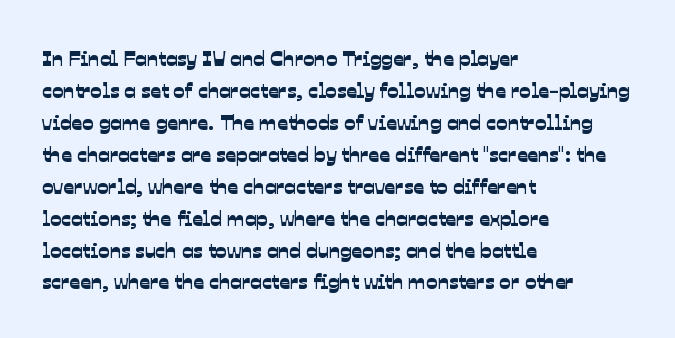
Q: Is the text underlined? A: No.
Q: How is the paragraph aligned? A: Left-aligned.
Q: Is the spacing between letters normal or unusually wide? A: Normal.
Q: Is the spacing between lines tight, normal or loose? A: Normal.
